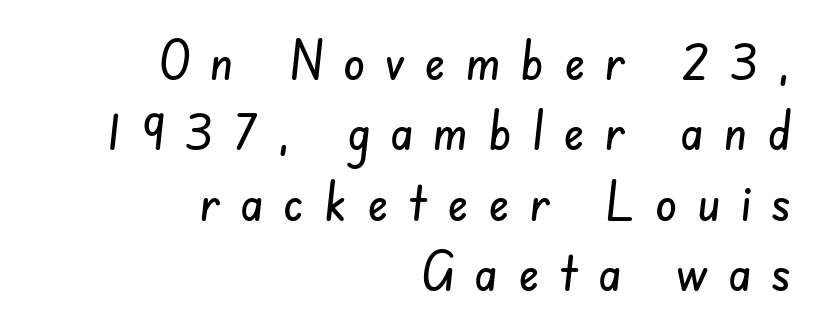
The image shows 55 px condensed sans-serif type; set right-aligned, normal line spacing (1.28x), unusually wide letter spacing (+0.36 em), not underlined; low stroke contrast and a small x-height.
